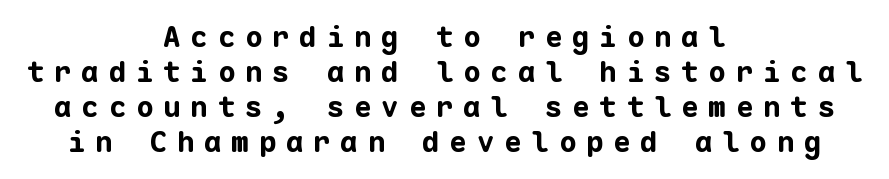
{"serif": "no", "italic": "no", "bold": "yes", "weight": "bold", "width": "normal", "stroke_contrast": "low", "x_height": "medium", "monospaced": "yes", "underline": "no", "align": "center", "line_spacing_ratio": 1.21, "letter_spacing": "wide", "letter_spacing_em": 0.34, "glyph_px": 29}
